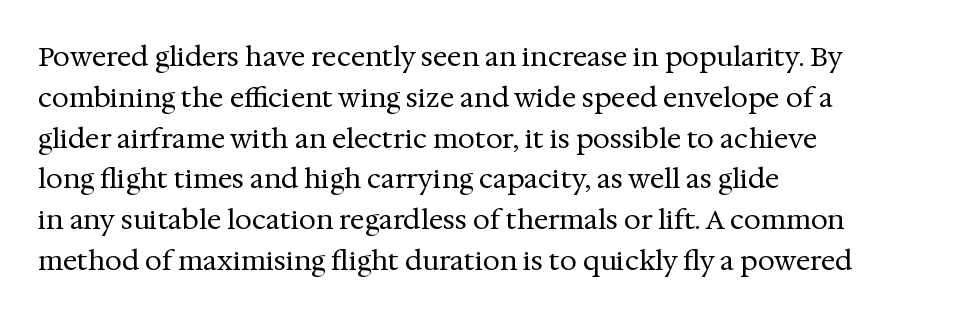
The image shows 27 px text type, upright; set left-aligned, normal line spacing (1.51x), normal letter spacing, not underlined.
